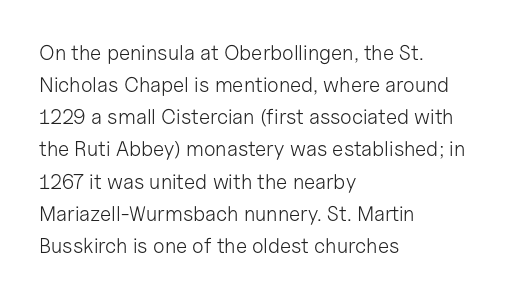
{"italic": "no", "bold": "no", "underline": "no", "align": "left", "line_spacing": "normal", "line_spacing_ratio": 1.53, "letter_spacing": "normal", "letter_spacing_em": 0.0, "glyph_px": 21}
